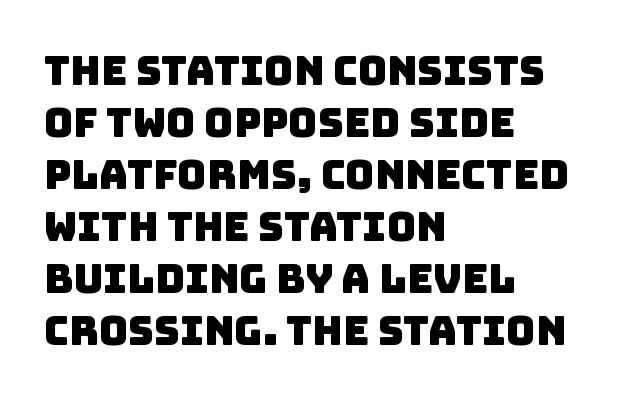
A typesetter would label this face a sans. Note the varied advance widths — an 'i' is clearly narrower than an 'm'. The text block is weighted toward the left margin, trailing off unevenly rightward. You could call the tracking neutral — neither tight nor loose. Beneath every word, the page is bare.
